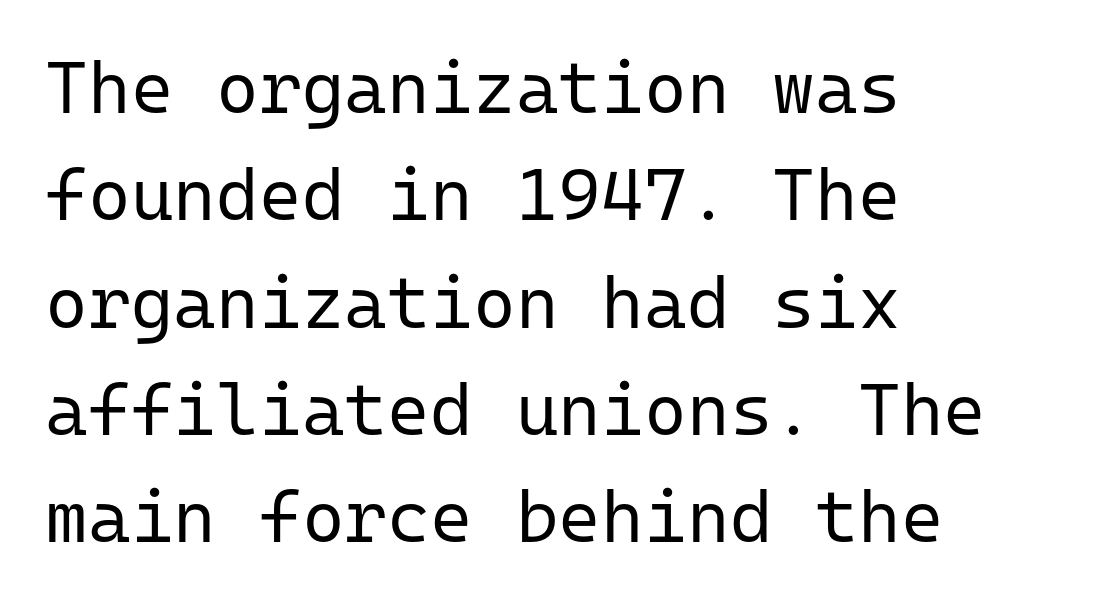
Q: Is the text bold? A: No.
Q: Is the text italic (slanted)? A: No, it is upright.
Q: Is the typeface a serif or a sans-serif typeface? A: Sans-serif.
Q: Is the text underlined? A: No.
Q: How is the paragraph aligned? A: Left-aligned.
Q: Is the spacing between letters normal or unusually wide? A: Normal.
Q: Is the spacing between lines tight, normal or loose? A: Normal.
Q: Width (condensed, normal, or wide)? A: Normal.
Q: Stroke contrast? A: Low.
Q: x-height? A: Medium.
Q: Monospaced? A: Yes.
